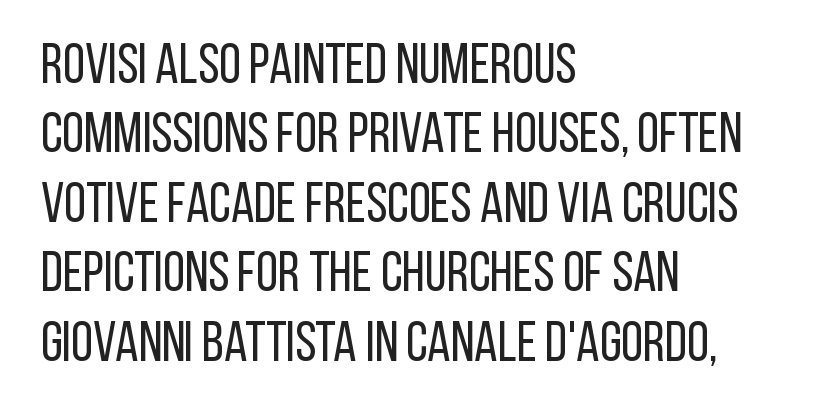
The image shows 56 px regular-weight, condensed sans-serif type, upright; set left-aligned, line spacing 1.24x, normal letter spacing, not underlined; low stroke contrast and a large x-height.
